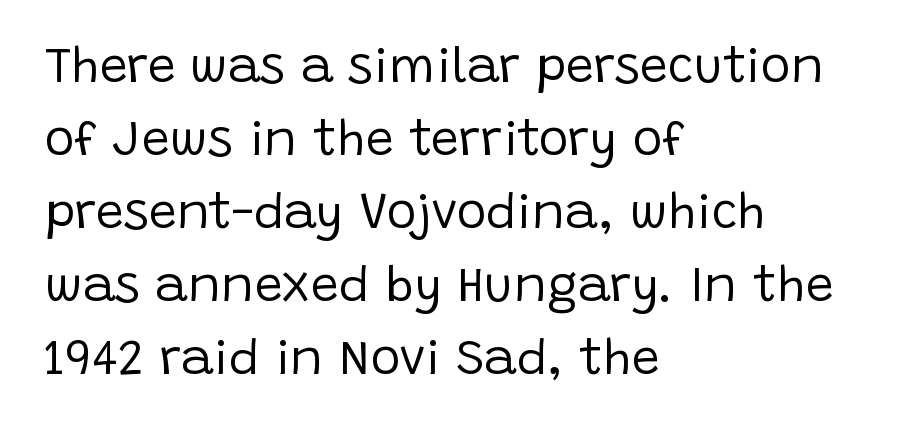
The typeface has the unassuming heft of standard copy or less. The rows are spaced the way most documents space them. What stands out about the letter spacing? Nothing — it is the standard amount. Unmarked baselines from the first word to the last. Alignment: flush left. The passage shown is typed in a proportional face where columns would drift.
